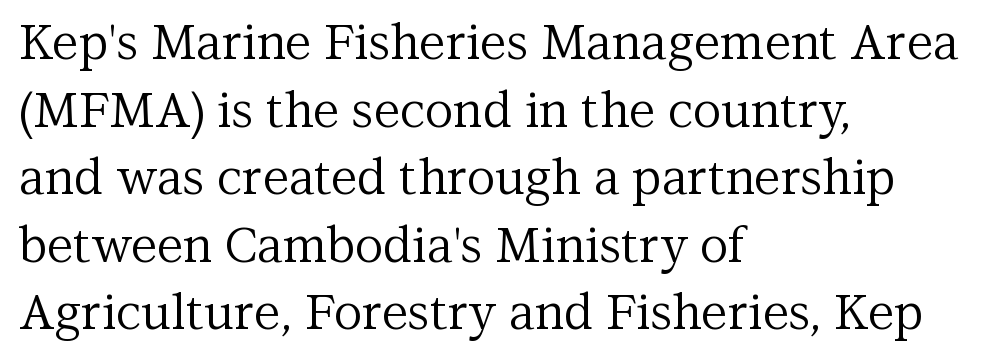
{"serif": "yes", "italic": "no", "bold": "no", "weight": "regular", "width": "normal", "stroke_contrast": "medium", "x_height": "medium", "monospaced": "no", "underline": "no", "align": "left", "line_spacing": "normal", "line_spacing_ratio": 1.38, "letter_spacing": "normal", "letter_spacing_em": 0.0, "glyph_px": 49}
